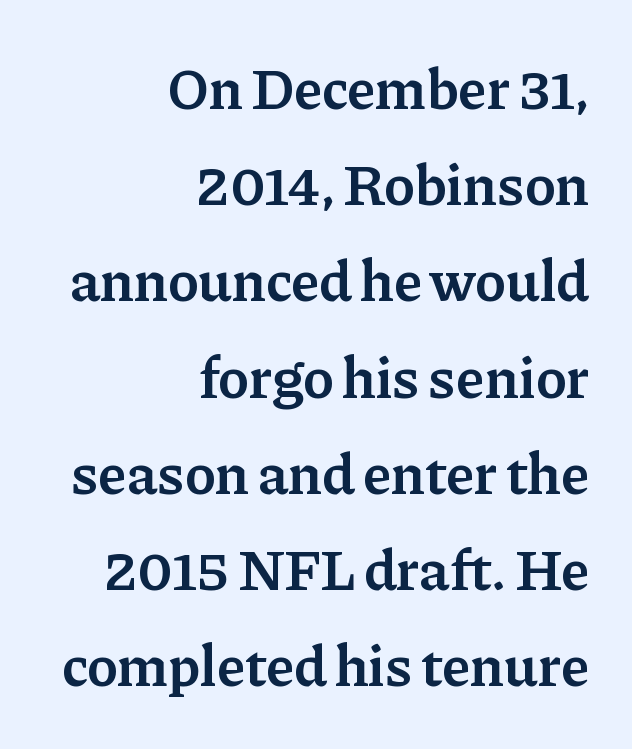
The image shows 59 px semibold serif type, upright; set right-aligned, normal line spacing (1.63x), normal letter spacing, not underlined; low stroke contrast and a medium x-height.
